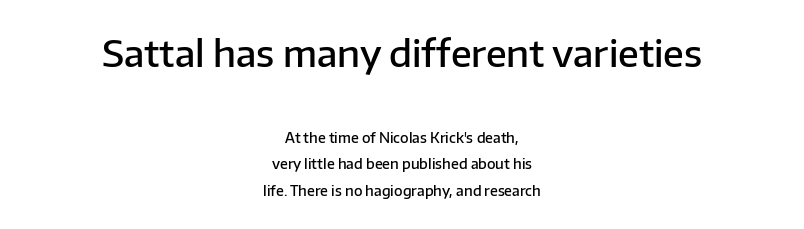
{"serif": "no", "italic": "no", "bold": "semi", "weight": "semibold", "width": "normal", "stroke_contrast": "low", "x_height": "medium", "monospaced": "no", "underline": "no", "align": "center", "line_spacing": "loose", "line_spacing_ratio": 1.9, "letter_spacing": "normal", "letter_spacing_em": 0.0, "larger_block": "first", "size_ratio": 2.64, "glyph_px": 37}
